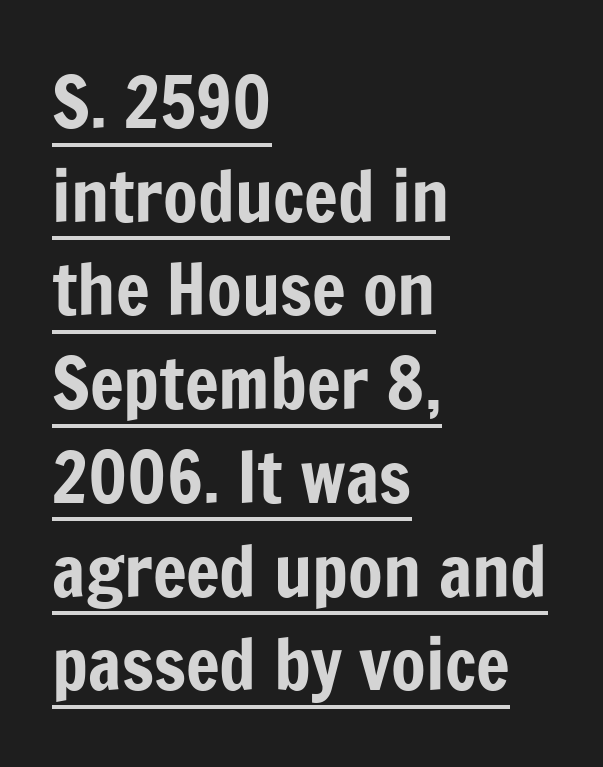
{"serif": "no", "italic": "no", "width": "condensed", "stroke_contrast": "low", "x_height": "medium", "monospaced": "no", "underline": "yes", "align": "left", "line_spacing": "normal", "line_spacing_ratio": 1.32, "letter_spacing": "normal", "letter_spacing_em": 0.0, "glyph_px": 71}
